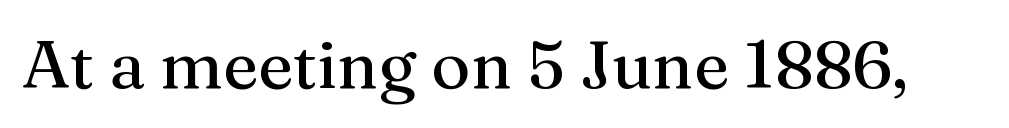
Are there feet on the stems? There are — it's a serif. The letterforms sit shoulder to shoulder at normal distance. Every stem runs plumb, perpendicular to the baseline. You could not count columns in this text — the font is proportionally spaced. Glance below the letters and you will spot only blank space.
